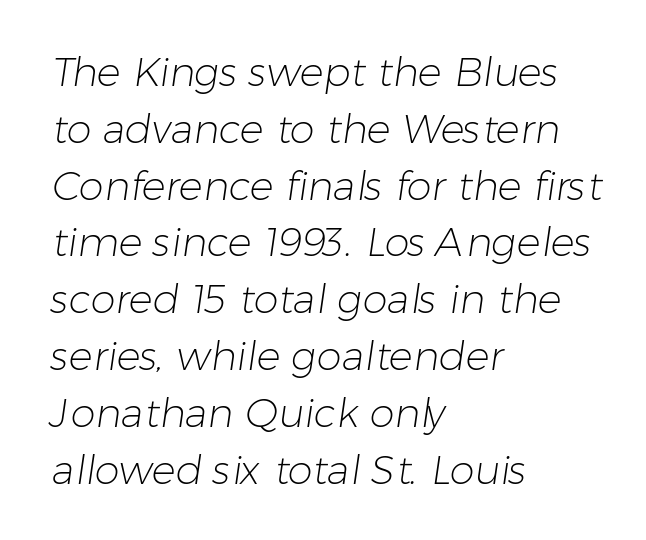
Does extra space separate the letters? No, they use regular spacing. The typesetter chose a ragged-right arrangement here. On a weight scale, this lands at 450 or below. The space directly below the letters is spotless.
